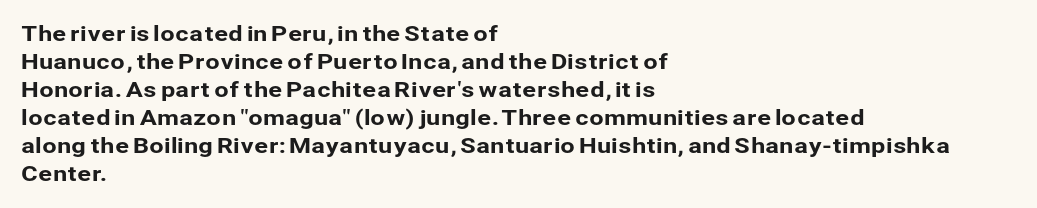
If you measured baseline to baseline, you'd find a middling distance. Descenders are the only things crossing below the line. The lines in this sample share a left origin and differ only in where they stop. Letter spacing: default. Quick note: not italic, upright.
